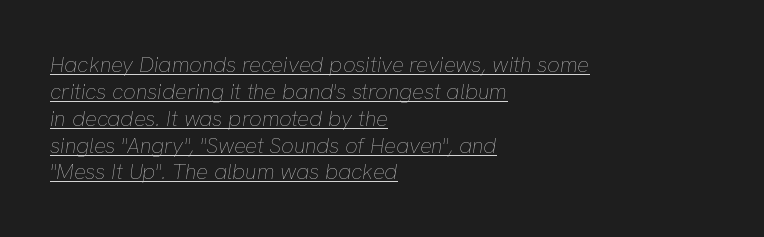
The lines are quadded left. Tall strokes in this sample are angled rather than plumb. The line texture is even and compact thanks to regular tracking. Think standard paragraph weight, or any step lighter than that. The glyphs are accompanied by a horizontal stroke just below them.
